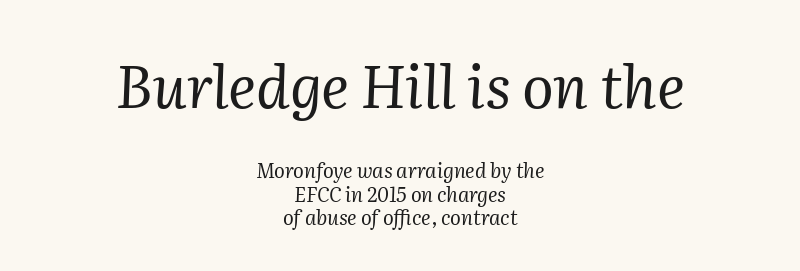
The image shows 59 px regular-weight serif type, italic (leaning right); set centered, line spacing 1.17x, normal letter spacing, not underlined; the first (top) block is 2.95x larger; medium stroke contrast and a medium x-height.
